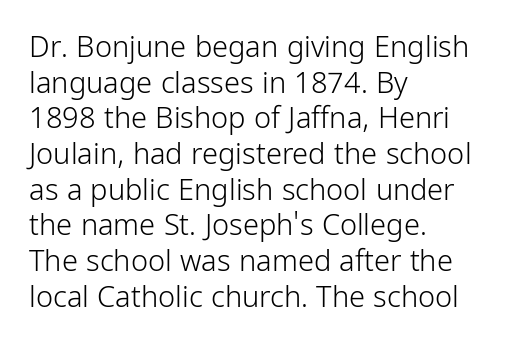
{"serif": "no", "italic": "no", "bold": "no", "weight": "light", "width": "condensed", "stroke_contrast": "low", "x_height": "medium", "monospaced": "no", "underline": "no", "align": "left", "line_spacing_ratio": 1.23, "letter_spacing": "normal", "letter_spacing_em": 0.0, "glyph_px": 29}
